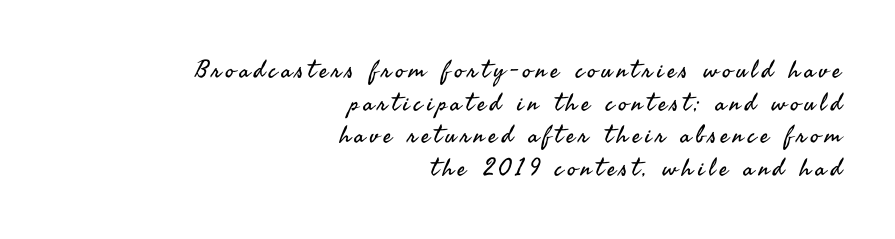
Q: Is the text bold? A: No.
Q: Is the text italic (slanted)? A: Yes.
Q: Is the text underlined? A: No.
Q: How is the paragraph aligned? A: Right-aligned.
Q: Is the spacing between lines tight, normal or loose? A: Normal.
